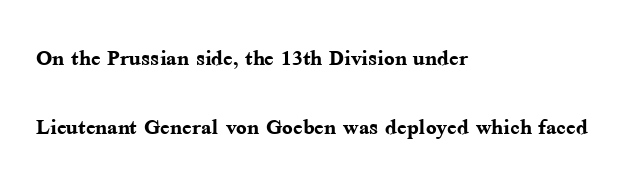
The image shows 28 px semibold serif type, upright; set left-aligned, loose line spacing (2.46x), normal letter spacing, not underlined; medium stroke contrast and a medium x-height.
